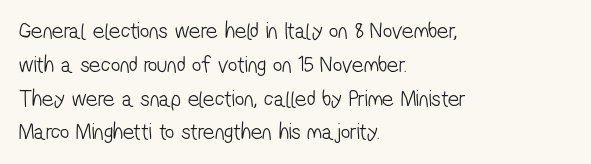
The zone under the glyphs is completely vacant. These lines keep a tight, regular rhythm from letter to letter. The cut favours lightness, reaching ordinary text weight at its darkest. These lines stack with their left ends in a neat column.
